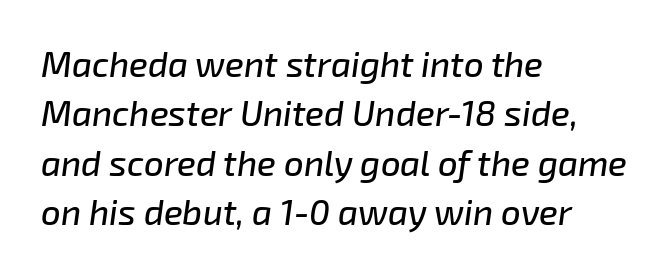
The image shows 35 px text type, italic (leaning right); set left-aligned, normal line spacing (1.41x), normal letter spacing, not underlined; low stroke contrast and a medium x-height.
